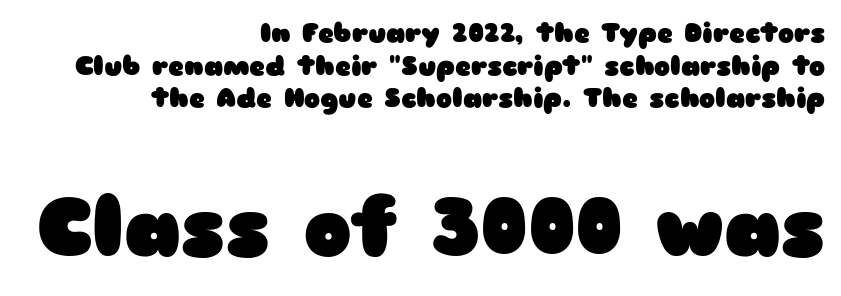
Q: Is the text bold? A: Yes.
Q: Is the text italic (slanted)? A: No, it is upright.
Q: Is the typeface a serif or a sans-serif typeface? A: Sans-serif.
Q: Is the text underlined? A: No.
Q: How is the paragraph aligned? A: Right-aligned.
Q: Is the spacing between letters normal or unusually wide? A: Normal.
Q: Which block of text is set in a larger size, the first (top) or the second (bottom)? A: The second (bottom) one.
Q: Width (condensed, normal, or wide)? A: Wide.
Q: Stroke contrast? A: Low.
Q: x-height? A: Medium.
Q: Monospaced? A: No.
